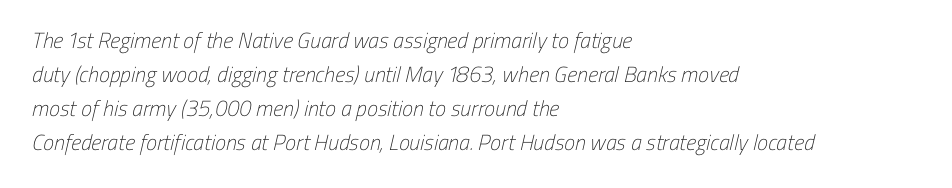
The passage shown is not underscored anywhere. Caption: face not bold, strokes unweighted. Tracking value appears to be zero — textbook default spacing. Leading: standard. The rag falls on the right side of this text block.
